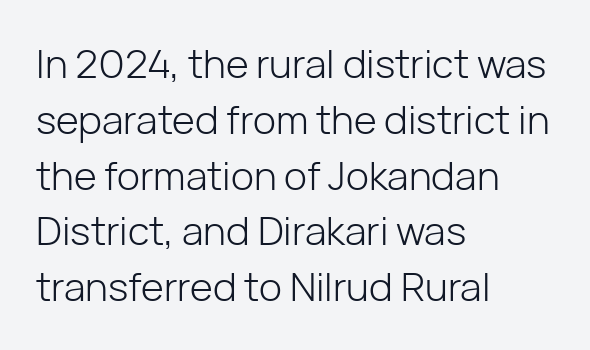
The image shows 39 px light sans-serif type, upright; set left-aligned, normal line spacing (1.43x), normal letter spacing, not underlined; low stroke contrast and a medium x-height.
